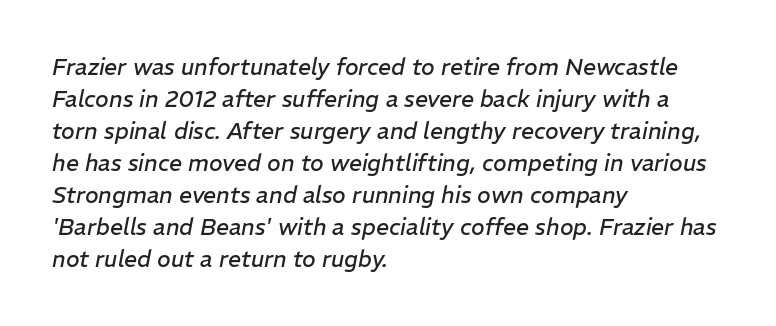
Just letters on the line, the space beneath them empty. The passage shown stacks its lines at a standard gap. Glyph-to-glyph distance matches everyday printed text. A classic flush-left, rag-right setting is used for this passage. The characters are drawn with everyday or finer stroke widths.
